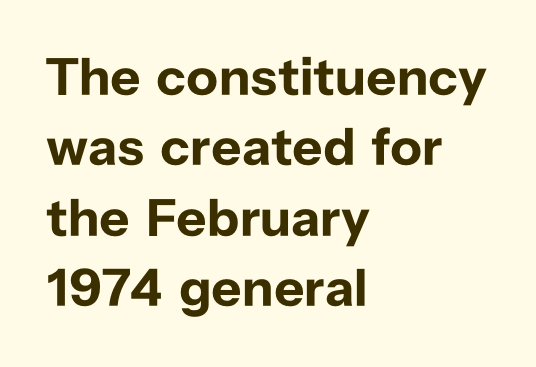
The image shows 53 px bold sans-serif type, upright; set left-aligned, normal line spacing (1.33x), normal letter spacing, not underlined; low stroke contrast and a medium x-height.
